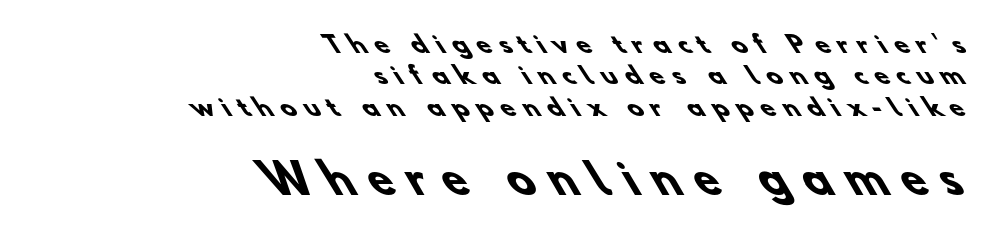
You could only call the tracking loose — the letters float apart. Clear beneath every line of the passage. Whoever set this chose a conventional vertical rhythm. Right-aligned paragraph, ragged on the left. Font category for this specimen: sans-serif. Character widths vary here, with narrow letters taking less room than wide ones.
